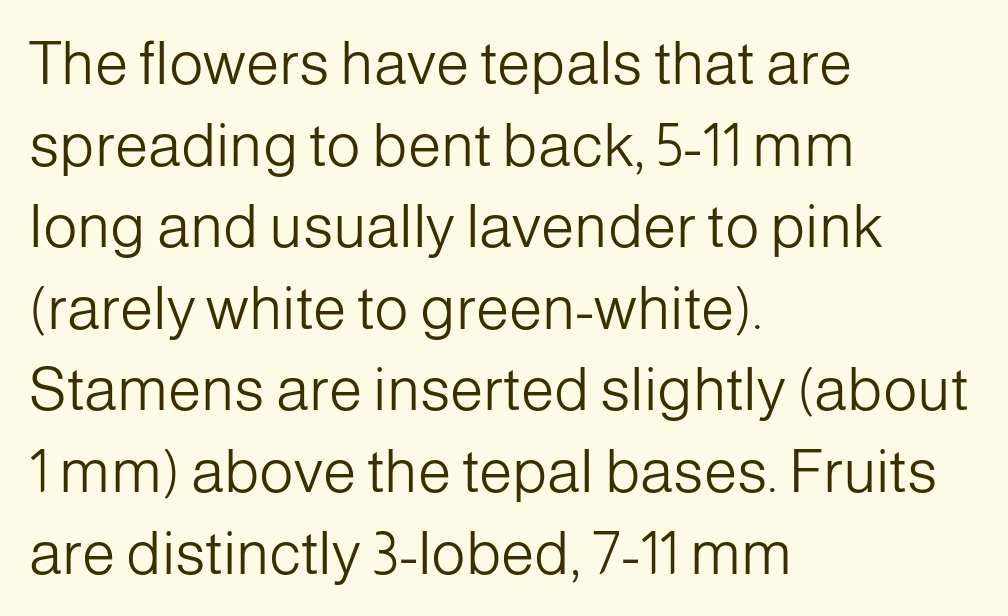
{"serif": "no", "italic": "no", "bold": "no", "weight": "light", "width": "normal", "stroke_contrast": "low", "x_height": "medium", "monospaced": "no", "underline": "no", "align": "left", "line_spacing": "normal", "line_spacing_ratio": 1.36, "letter_spacing": "normal", "letter_spacing_em": 0.0, "glyph_px": 60}
